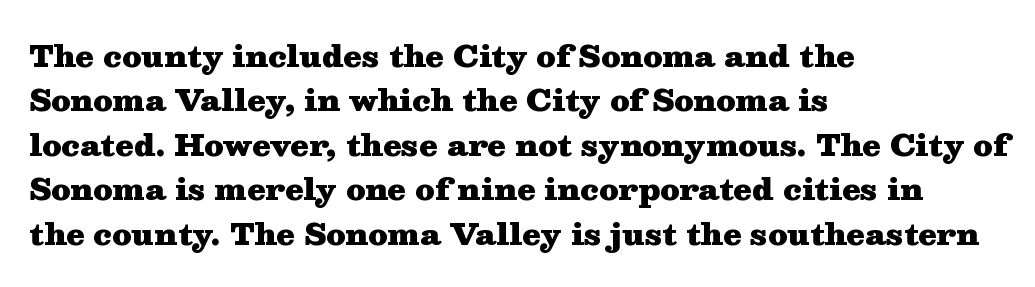
The letters stand straight up with perfectly vertical stems. One glance says typical: line gaps are just what's usual. These lines are rendered in a variable-pitch font. Examine the stroke ends and you'll spot serifs.
